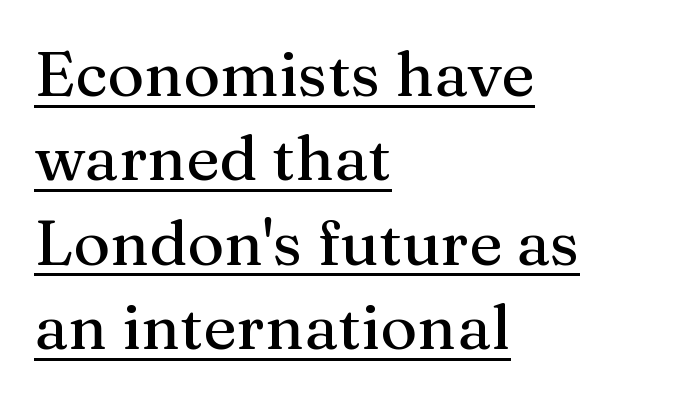
The image shows 63 px serif type, upright; set left-aligned, normal line spacing (1.34x), normal letter spacing, underlined; medium stroke contrast and a medium x-height.
